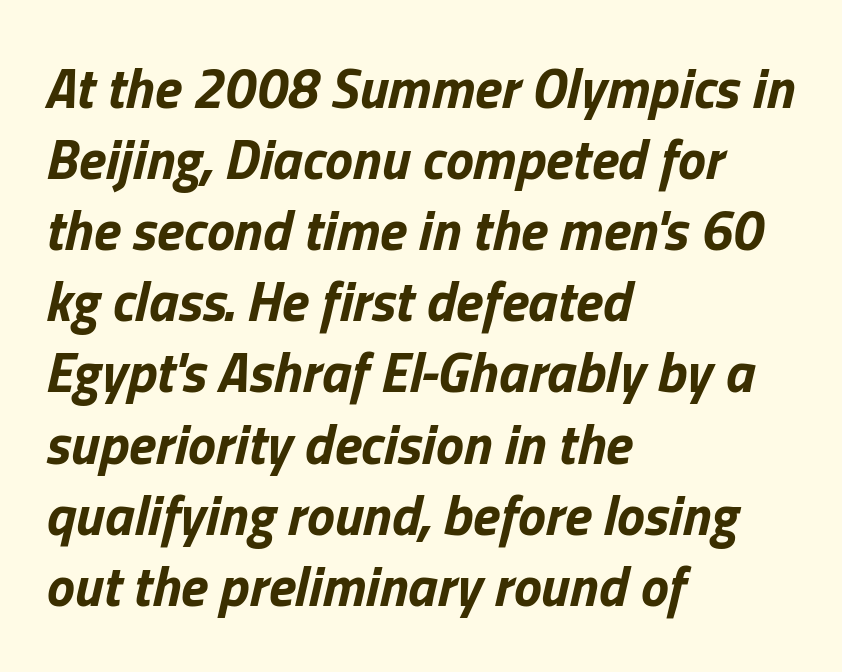
The image shows 56 px bold type, italic (leaning right); set left-aligned, normal line spacing (1.27x), normal letter spacing, not underlined; low stroke contrast and a medium x-height.
